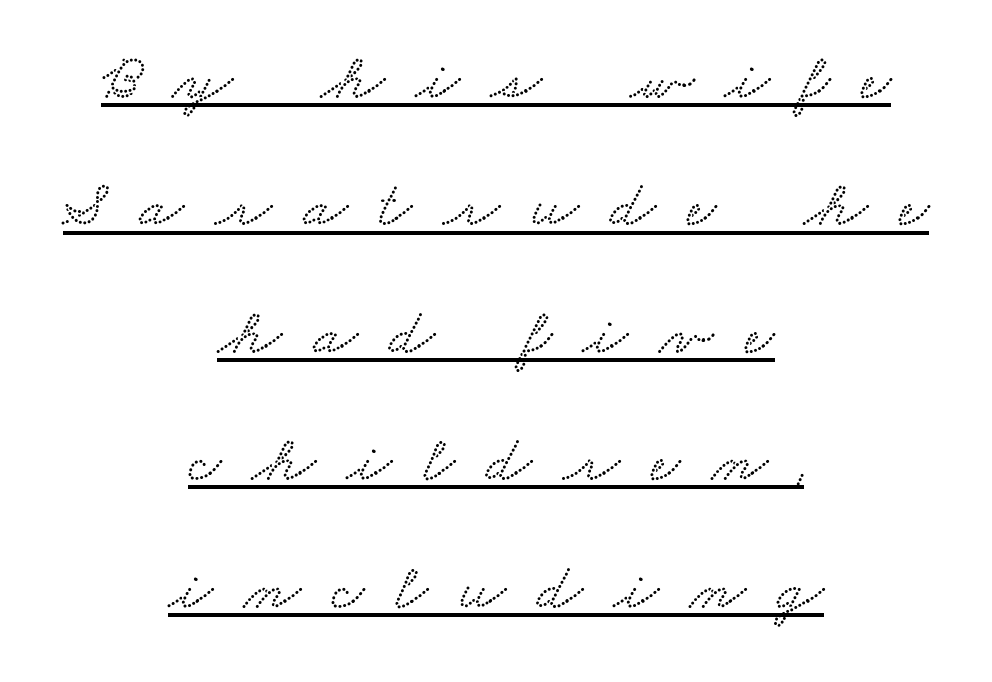
{"serif": "yes", "width": "wide", "stroke_contrast": "low", "x_height": "small", "monospaced": "no", "underline": "yes", "align": "center", "line_spacing": "loose", "line_spacing_ratio": 1.96, "letter_spacing": "wide", "letter_spacing_em": 0.48, "glyph_px": 65}
